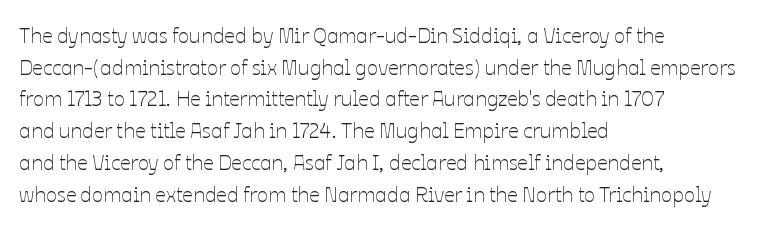
Q: Is the text bold? A: No.
Q: Is the text italic (slanted)? A: No, it is upright.
Q: Is the text underlined? A: No.
Q: How is the paragraph aligned? A: Left-aligned.
Q: Is the spacing between letters normal or unusually wide? A: Normal.
Q: Is the spacing between lines tight, normal or loose? A: Normal.
